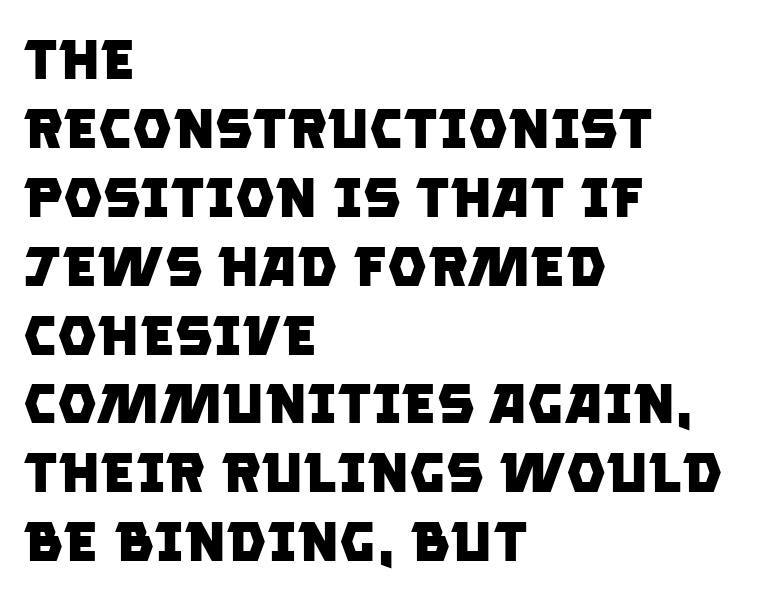
The image shows 56 px heavy sans-serif type; set left-aligned, line spacing 1.23x, normal letter spacing, not underlined; low stroke contrast and a large x-height.
